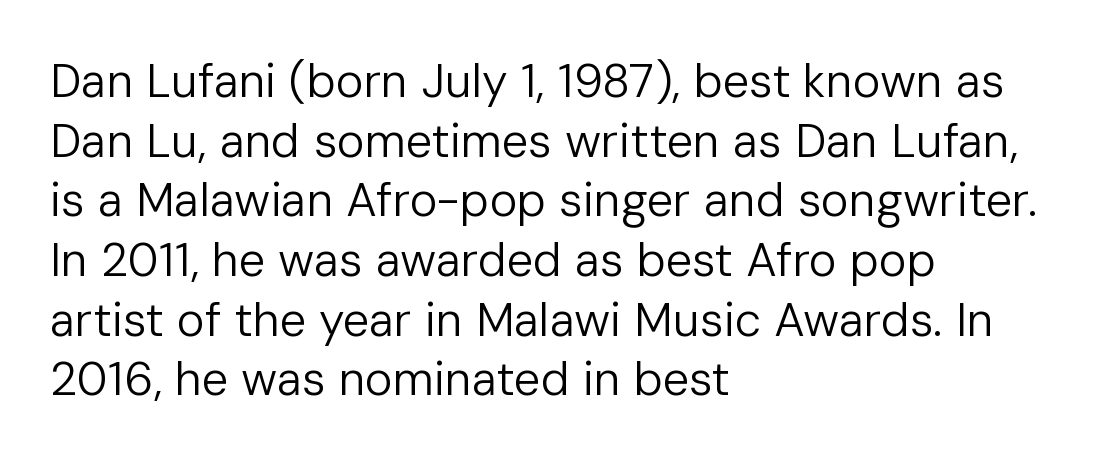
Horizontally, the lines are justified to the leading edge only. Looks like regular typesetting: each glyph gets only the width it needs. The font sits on the lighter half of the weight spectrum, regular included. If you drew a line through each stem, it would be perfectly vertical.
